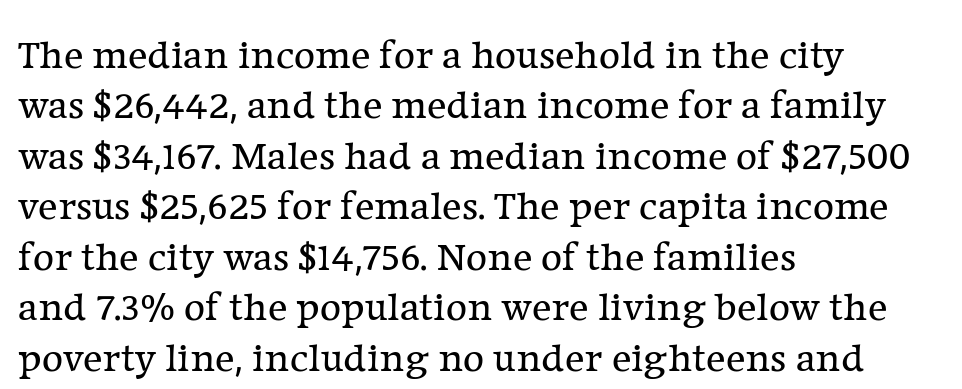
The image shows 41 px regular-weight serif type, upright; set left-aligned, line spacing 1.23x, normal letter spacing, not underlined; low stroke contrast and a medium x-height.
